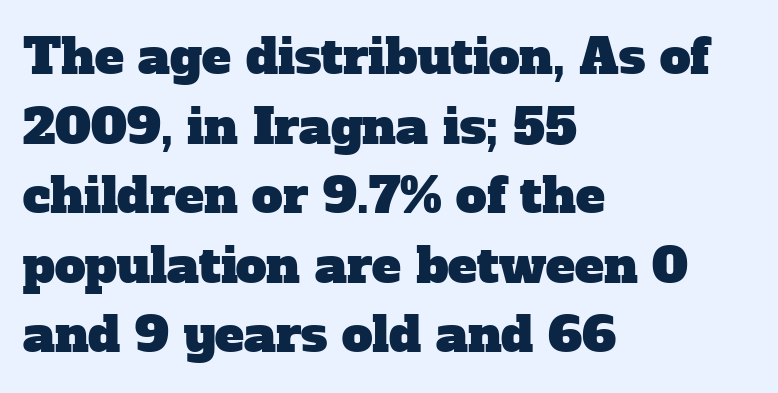
The image shows 49 px serif type; set left-aligned, normal line spacing (1.42x), normal letter spacing, not underlined; low stroke contrast and a medium x-height.
